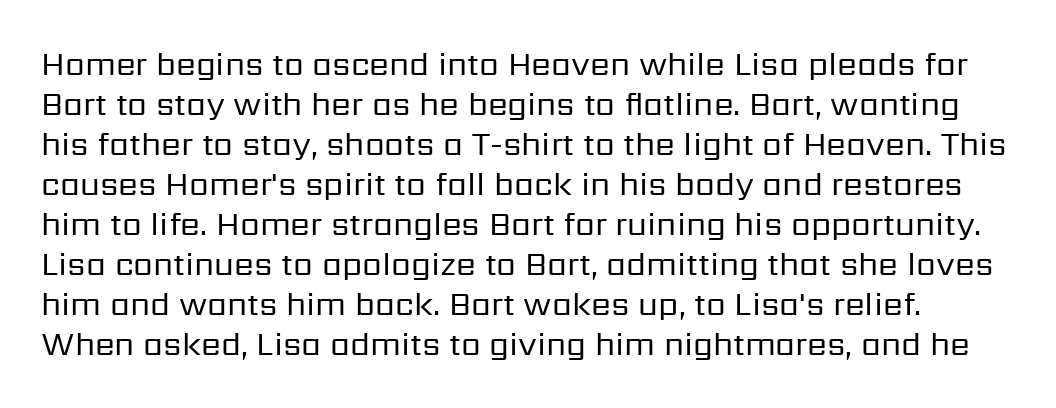
{"serif": "no", "italic": "no", "bold": "no", "weight": "regular", "width": "normal", "stroke_contrast": "low", "x_height": "medium", "monospaced": "no", "underline": "no", "line_spacing": "normal", "line_spacing_ratio": 1.25, "letter_spacing": "normal", "letter_spacing_em": 0.0, "glyph_px": 32}
